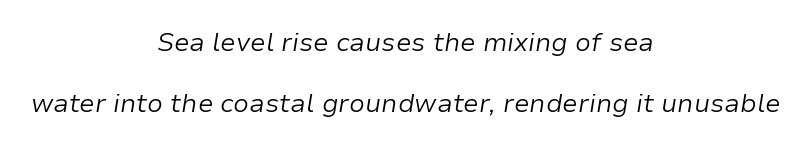
Q: Is the text bold? A: No.
Q: Is the text italic (slanted)? A: Yes, it leans right by about 9 degrees.
Q: Is the text underlined? A: No.
Q: How is the paragraph aligned? A: Centered.
Q: Is the spacing between letters normal or unusually wide? A: Normal.
Q: Is the spacing between lines tight, normal or loose? A: Loose.
